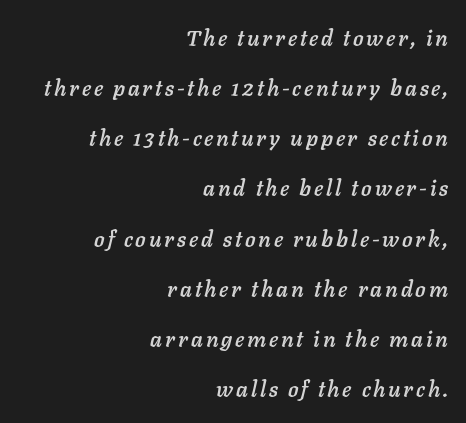
{"italic": "yes", "lean": "right", "slant_degrees": 11, "underline": "no", "align": "right", "line_spacing": "loose", "line_spacing_ratio": 2.28, "glyph_px": 22}
